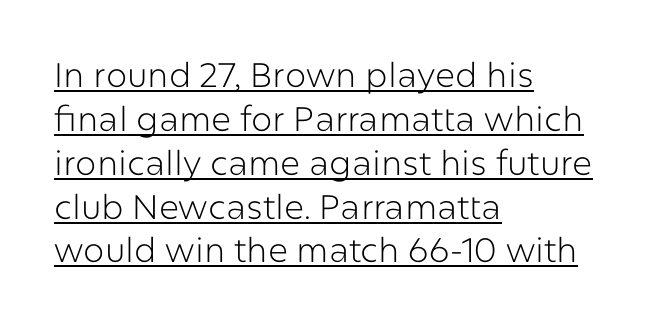
The image shows 34 px light sans-serif type, upright; set left-aligned, normal line spacing (1.29x), normal letter spacing, underlined; low stroke contrast and a medium x-height.
